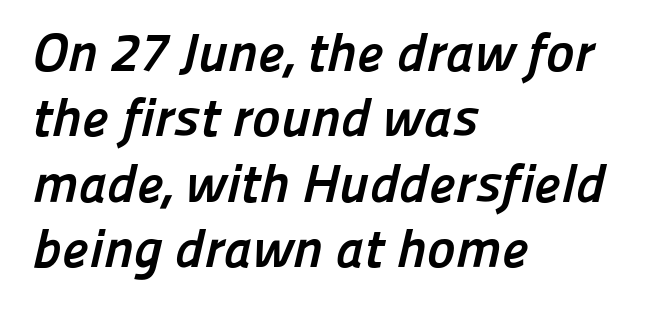
Inter-character spacing is left at the font's built-in metrics. The passage shown is typed in a proportional face where columns would drift. Underline: absent. These lines are composed in type without serifs. Where is the straight margin? On the left. The font is running at its bold setting.
